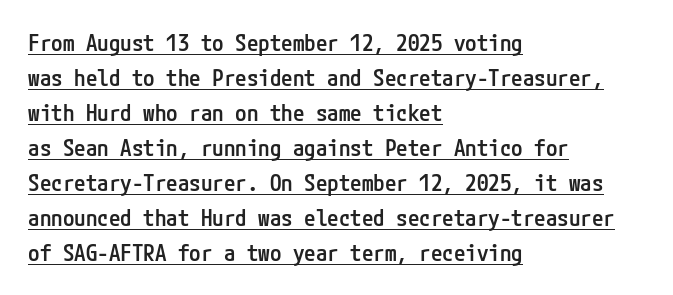
Q: Is the text bold? A: Semi-bold.
Q: Is the text italic (slanted)? A: No, it is upright.
Q: Is the text underlined? A: Yes.
Q: How is the paragraph aligned? A: Left-aligned.
Q: Is the spacing between letters normal or unusually wide? A: Normal.
Q: Is the spacing between lines tight, normal or loose? A: Normal.
